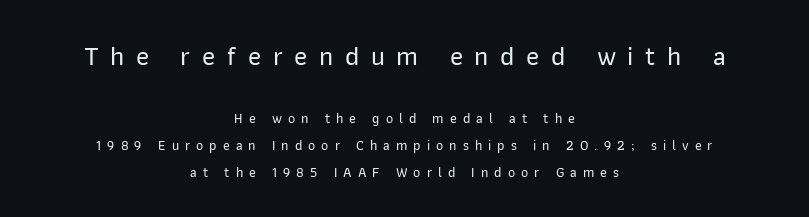
The image shows 27 px text type, upright; set centered, loose line spacing (1.91x), unusually wide letter spacing (+0.43 em), not underlined; the first (top) block is 1.93x larger.
